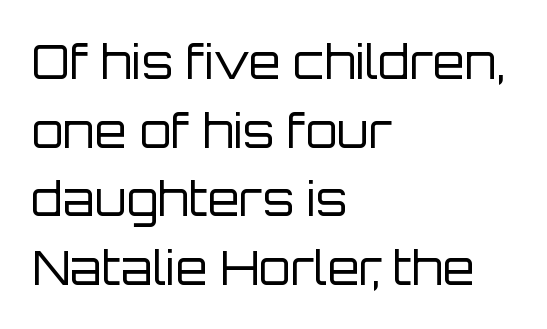
If you drew a ruler down the left edge, every line would touch it. To sum up the face: it is a sans, with no serifs. Each letter keeps its own natural width here, so spacing adapts to shape. Underlining? Definitely not there.
